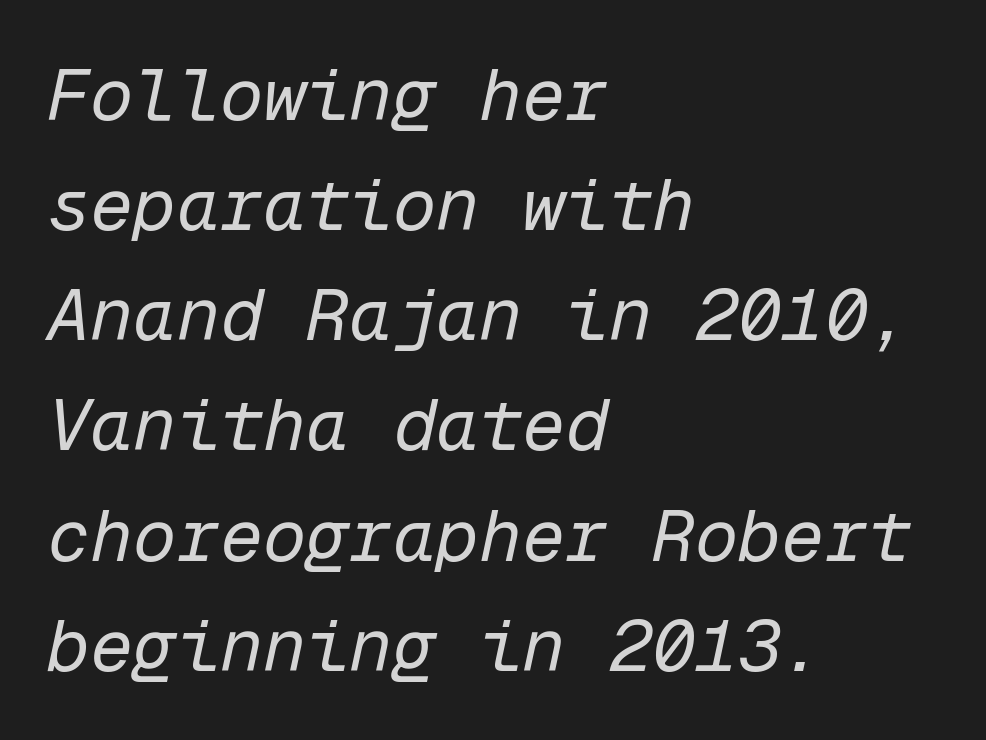
The image shows 72 px regular-weight type, italic (leaning right), monospaced; set left-aligned, normal line spacing (1.53x), normal letter spacing, not underlined; low stroke contrast and a medium x-height.
